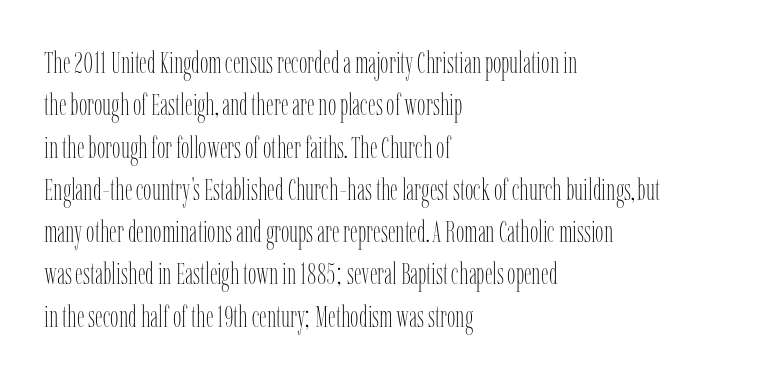
The image shows 30 px thin, condensed type, upright; set left-aligned, normal line spacing (1.41x), normal letter spacing, not underlined; low stroke contrast and a medium x-height.
